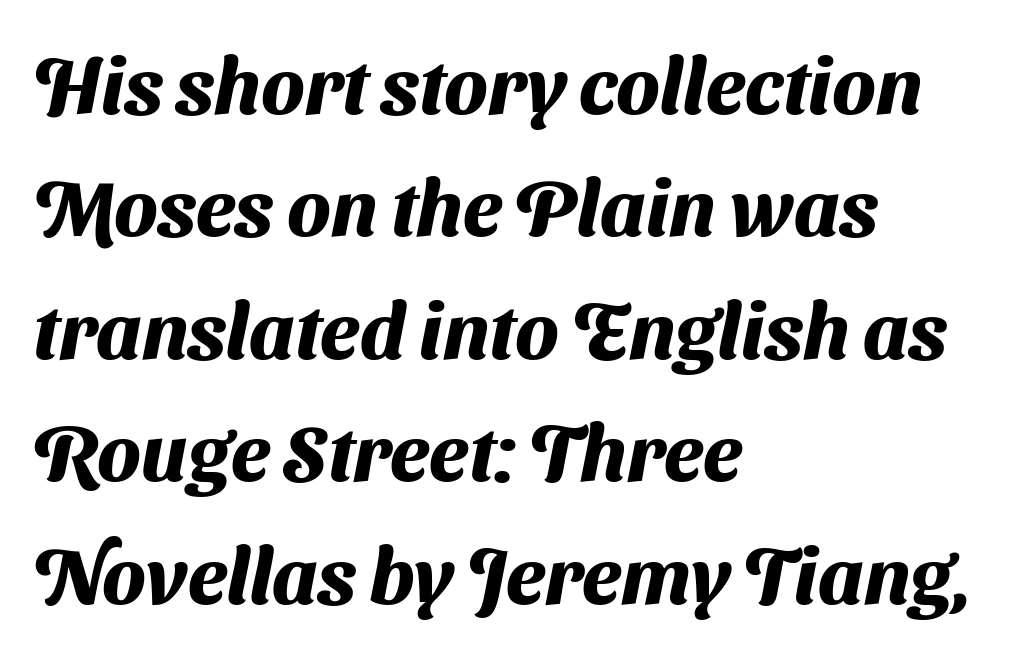
The image shows 79 px heavy sans-serif type; set left-aligned, normal line spacing (1.55x), normal letter spacing, not underlined; medium stroke contrast and a medium x-height.
